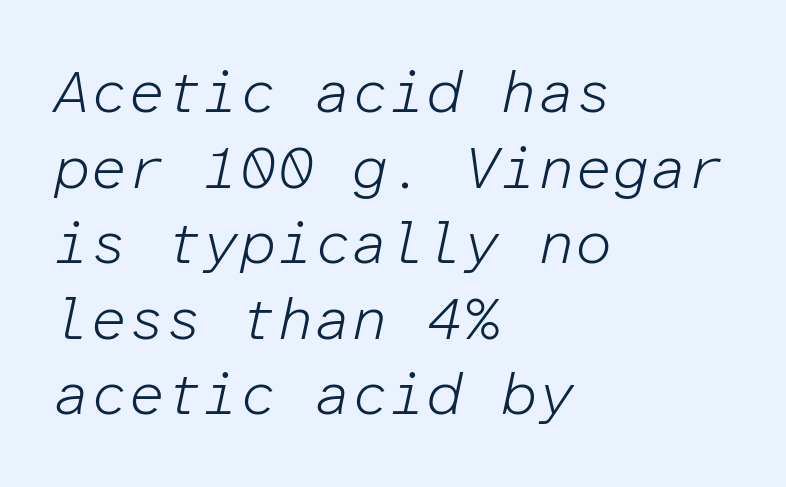
Here the designer chose a console-style face with uniform glyph widths. The lines sit at an ordinary, default distance from one another. Between one letter and the next there's only the usual sliver of space. Honestly, there is no underline to notice here at all. All the whitespace from short lines collects on the right. Letters have the restrained weight of plain body copy at most.
